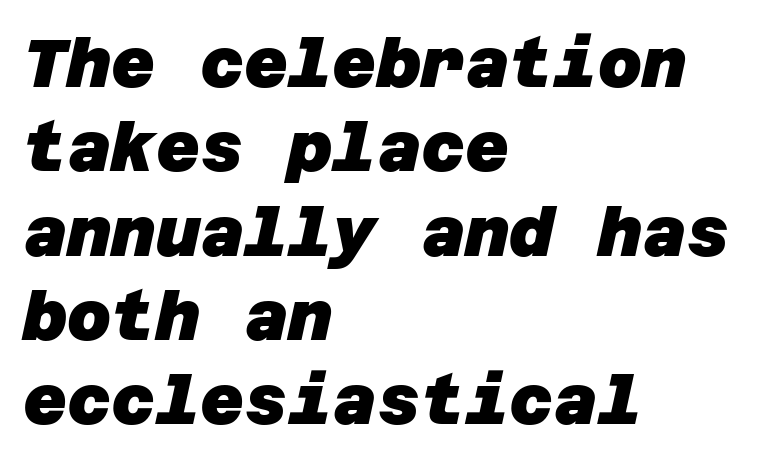
Line starts are locked; line ends wander. Observe the ordinary spacing: letters are neighbours, not strangers. This is heavy type, rendered in bold. Rule under the text: the space is simply empty. The font family rendered here belongs to the sans-serif group.
